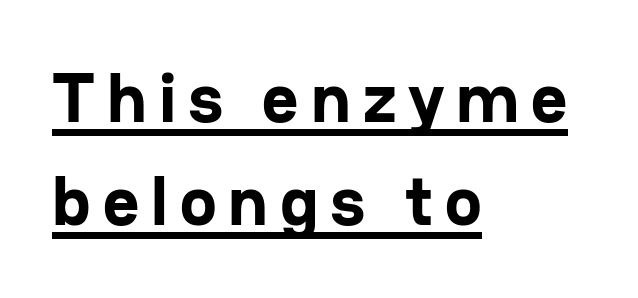
Q: Is the text bold? A: Yes.
Q: Is the text italic (slanted)? A: No, it is upright.
Q: Is the typeface a serif or a sans-serif typeface? A: Sans-serif.
Q: Is the text underlined? A: Yes.
Q: How is the paragraph aligned? A: Left-aligned.
Q: Is the spacing between lines tight, normal or loose? A: Normal.
Q: Width (condensed, normal, or wide)? A: Normal.
Q: Stroke contrast? A: Low.
Q: x-height? A: Medium.
Q: Monospaced? A: No.
